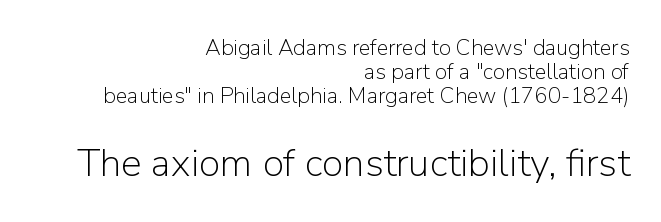
{"serif": "no", "italic": "no", "bold": "no", "weight": "light", "width": "normal", "stroke_contrast": "low", "x_height": "medium", "monospaced": "no", "underline": "no", "align": "right", "line_spacing": "tight", "line_spacing_ratio": 1.1, "letter_spacing": "normal", "letter_spacing_em": 0.0, "larger_block": "second", "size_ratio": 1.77, "glyph_px": 39}
